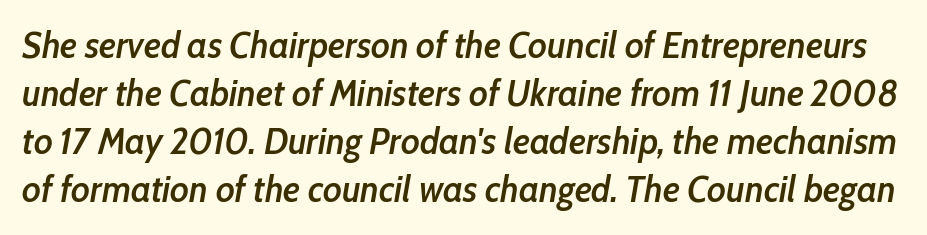
Reading down the column, the eye jumps a familiar distance to each next line. You could not count columns in this text — the font is proportionally spaced. A typesetter would mark this as italic. Rule under the text: the space is simply empty.
